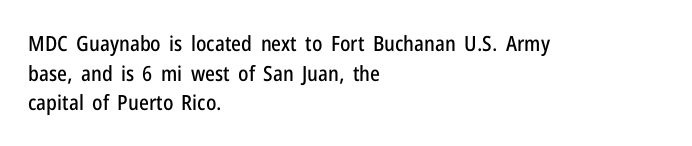
{"italic": "no", "underline": "no", "align": "left", "line_spacing": "normal", "line_spacing_ratio": 1.41, "letter_spacing": "normal", "letter_spacing_em": 0.0, "glyph_px": 21}
